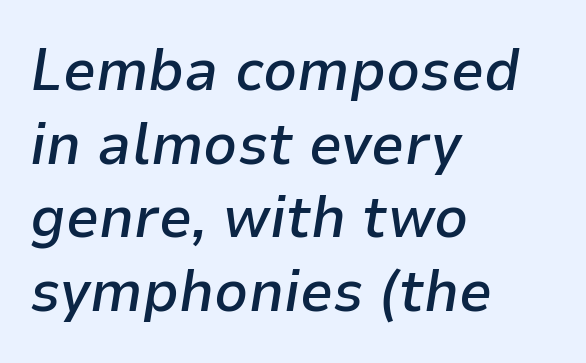
{"italic": "yes", "lean": "right", "slant_degrees": 9, "bold": "semi", "weight": "semibold", "width": "normal", "stroke_contrast": "low", "x_height": "medium", "monospaced": "no", "underline": "no", "align": "left", "line_spacing": "normal", "line_spacing_ratio": 1.25, "letter_spacing": "normal", "letter_spacing_em": 0.0, "glyph_px": 59}
